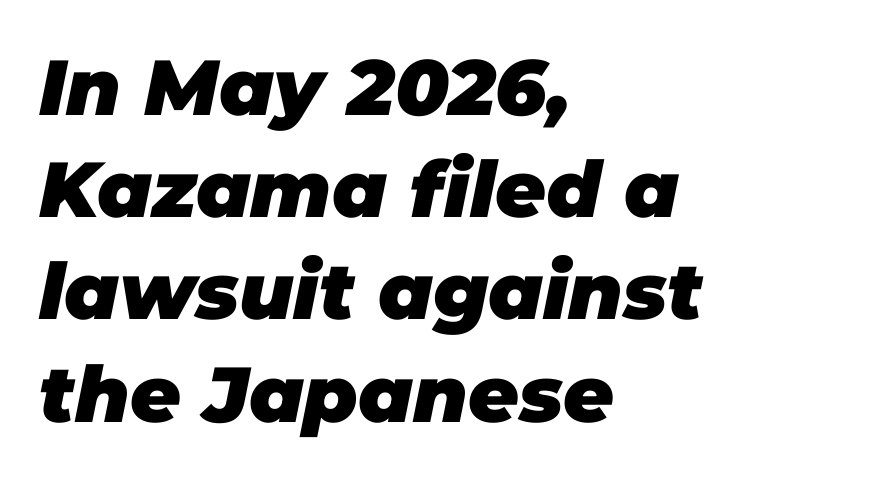
What weight is shown? A full bold with thick strokes. The string is rendered with underlining switched off. Caption: standard tracking, unaltered. Here the designer chose a conventional face with non-uniform glyph widths. The text carries the slant typical of an italic or oblique font.
